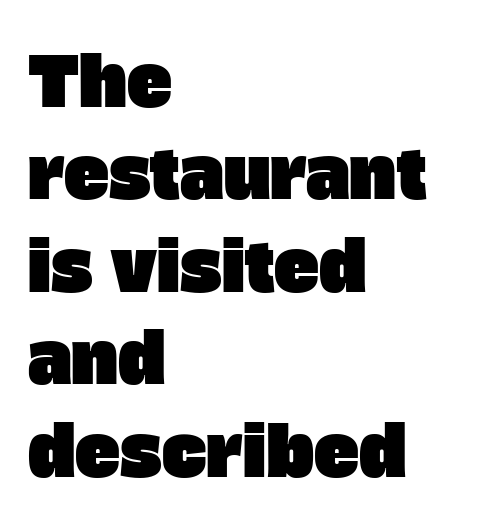
{"serif": "no", "width": "normal", "stroke_contrast": "low", "x_height": "large", "monospaced": "no", "underline": "no", "align": "left", "line_spacing": "normal", "line_spacing_ratio": 1.36, "letter_spacing": "normal", "letter_spacing_em": 0.0, "glyph_px": 68}
